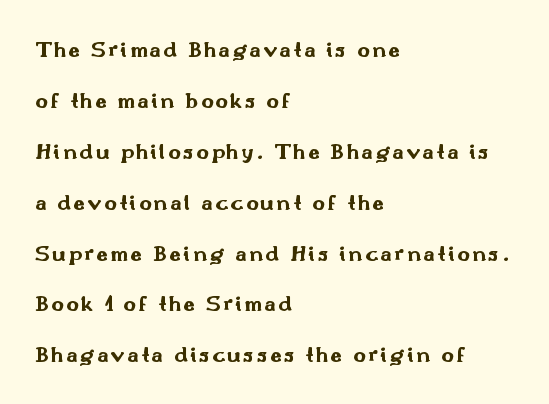
{"italic": "no", "bold": "yes", "underline": "no", "align": "left", "line_spacing": "loose", "line_spacing_ratio": 2.12, "glyph_px": 24}
